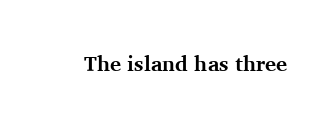
Q: Is the text bold? A: Yes.
Q: Is the text italic (slanted)? A: No, it is upright.
Q: Is the text underlined? A: No.
Q: Is the spacing between letters normal or unusually wide? A: Normal.
